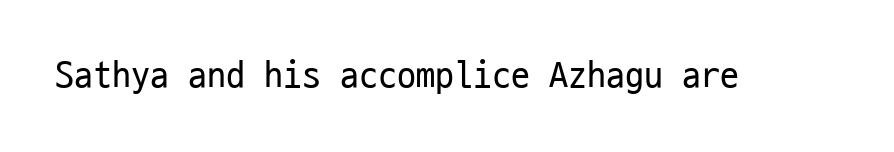
The face used here is rendered with its standard letterfit. No extra ink here — the face is not bold. Look at the bottom of the vertical strokes: they stop flat, with no serifs. This rendering features lettering with no underline.
